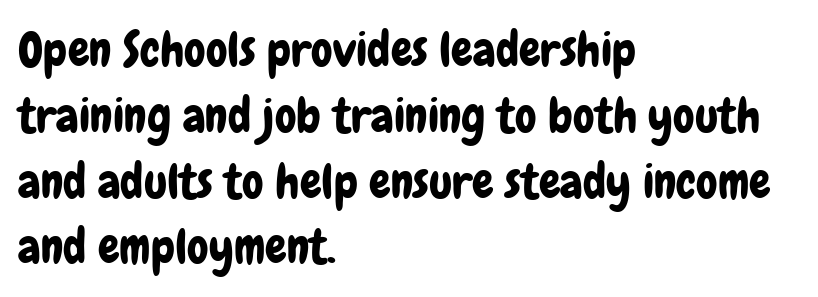
Characters remain perfectly vertical along every line. Look at the bottom of the vertical strokes: they stop flat, with no serifs. This sample keeps an unexceptional amount of space between lines. Compared with typical body copy, the letter spacing here is the same. A student would call this left alignment; a typographer would say flush left, rag right.
